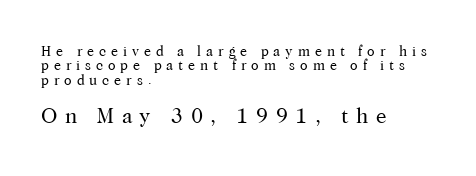
Q: Is the text bold? A: No.
Q: Is the text italic (slanted)? A: No, it is upright.
Q: Is the text underlined? A: No.
Q: How is the paragraph aligned? A: Left-aligned.
Q: Is the spacing between letters normal or unusually wide? A: Unusually wide.
Q: Is the spacing between lines tight, normal or loose? A: Tight.
Q: Which block of text is set in a larger size, the first (top) or the second (bottom)? A: The second (bottom) one.
